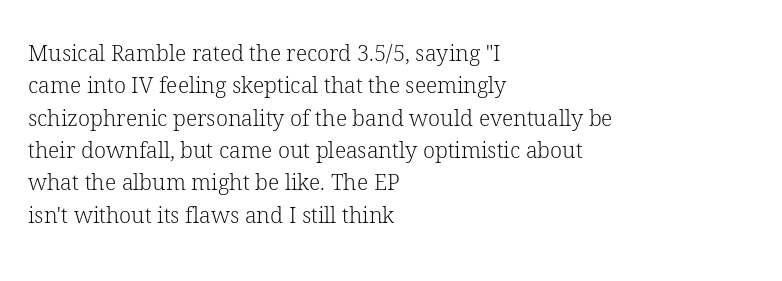
{"italic": "no", "bold": "no", "underline": "no", "align": "left", "line_spacing": "normal", "line_spacing_ratio": 1.47, "letter_spacing": "normal", "letter_spacing_em": 0.0, "glyph_px": 22}
